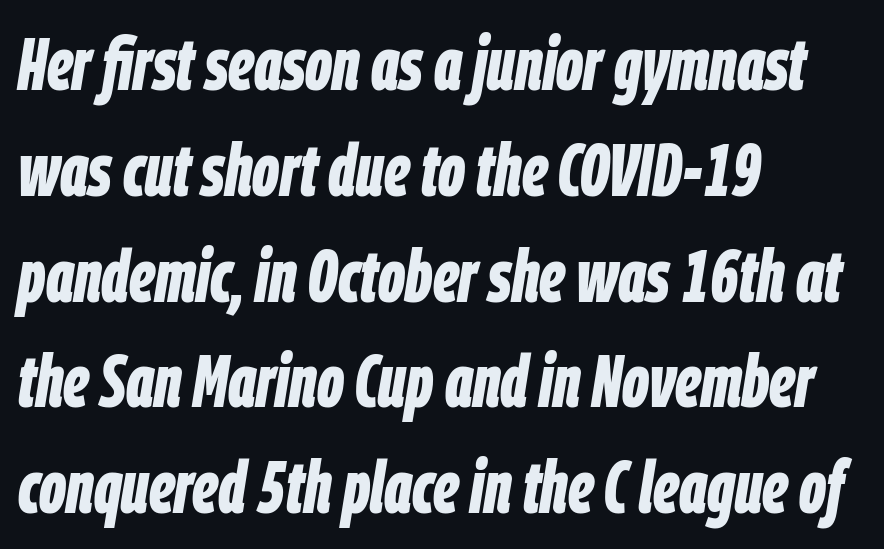
Q: Is the text bold? A: Yes.
Q: Is the text italic (slanted)? A: Yes, it leans right by about 9 degrees.
Q: Is the text underlined? A: No.
Q: How is the paragraph aligned? A: Left-aligned.
Q: Is the spacing between letters normal or unusually wide? A: Normal.
Q: Is the spacing between lines tight, normal or loose? A: Normal.
Q: Width (condensed, normal, or wide)? A: Condensed.
Q: Stroke contrast? A: Low.
Q: x-height? A: Large.
Q: Monospaced? A: No.
